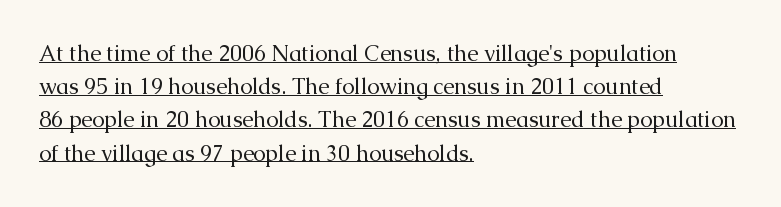
Q: Is the text bold? A: No.
Q: Is the text italic (slanted)? A: No, it is upright.
Q: Is the text underlined? A: Yes.
Q: How is the paragraph aligned? A: Left-aligned.
Q: Is the spacing between letters normal or unusually wide? A: Normal.
Q: Is the spacing between lines tight, normal or loose? A: Normal.
